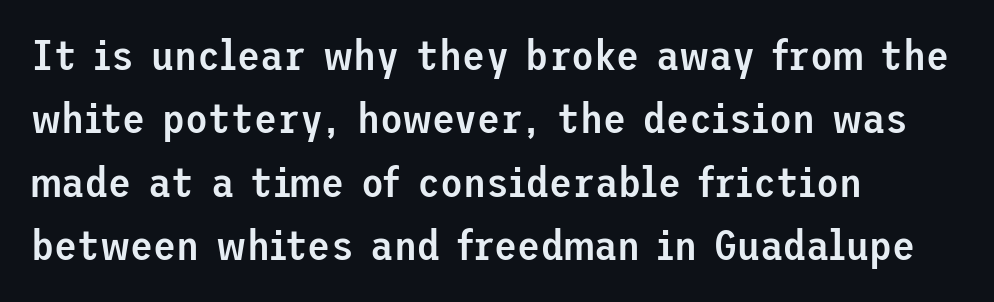
{"serif": "no", "italic": "no", "bold": "semi", "weight": "semibold", "width": "normal", "stroke_contrast": "low", "x_height": "medium", "underline": "no", "align": "left", "line_spacing": "normal", "line_spacing_ratio": 1.51, "letter_spacing": "normal", "letter_spacing_em": 0.0, "glyph_px": 42}
